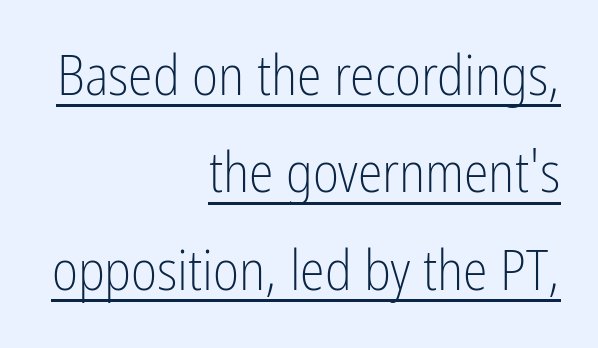
Q: Is the text bold? A: No.
Q: Is the text italic (slanted)? A: No, it is upright.
Q: Is the typeface a serif or a sans-serif typeface? A: Sans-serif.
Q: Is the text underlined? A: Yes.
Q: How is the paragraph aligned? A: Right-aligned.
Q: Is the spacing between letters normal or unusually wide? A: Normal.
Q: Width (condensed, normal, or wide)? A: Condensed.
Q: Stroke contrast? A: Low.
Q: x-height? A: Medium.
Q: Monospaced? A: No.
